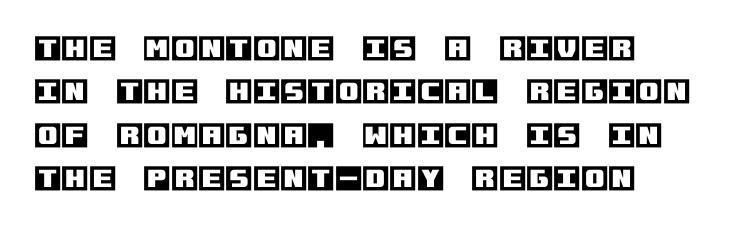
Q: Is the text italic (slanted)? A: No, it is upright.
Q: Is the text underlined? A: No.
Q: How is the paragraph aligned? A: Left-aligned.
Q: Is the spacing between letters normal or unusually wide? A: Normal.
Q: Is the spacing between lines tight, normal or loose? A: Normal.
Q: Width (condensed, normal, or wide)? A: Normal.
Q: x-height? A: Large.
